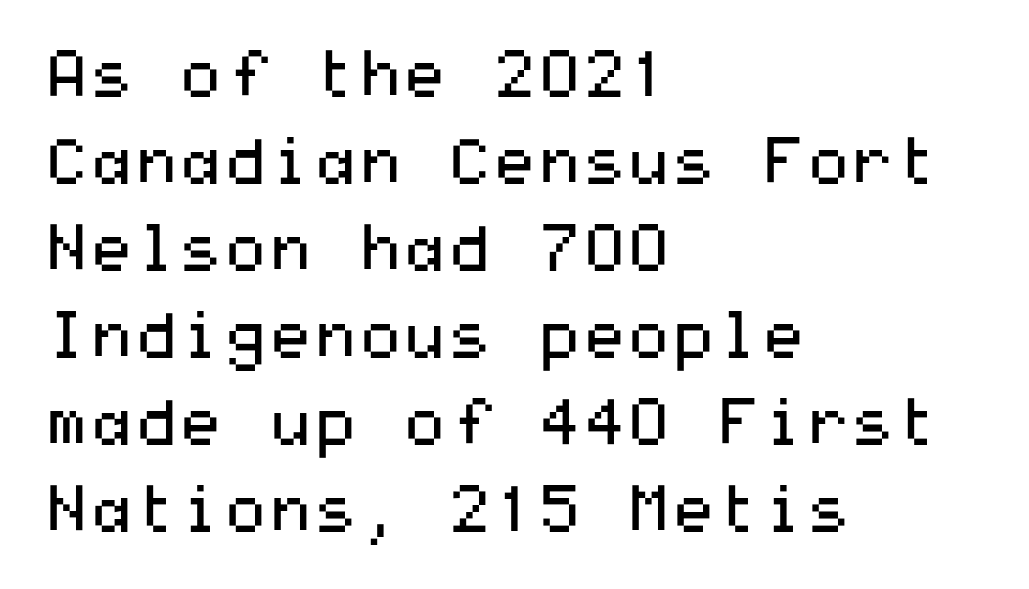
Q: Is the text bold? A: No.
Q: Is the text italic (slanted)? A: No, it is upright.
Q: Is the typeface a serif or a sans-serif typeface? A: Sans-serif.
Q: Is the text underlined? A: No.
Q: How is the paragraph aligned? A: Left-aligned.
Q: Is the spacing between letters normal or unusually wide? A: Normal.
Q: Is the spacing between lines tight, normal or loose? A: Normal.
Q: Width (condensed, normal, or wide)? A: Wide.
Q: Stroke contrast? A: Medium.
Q: x-height? A: Medium.
